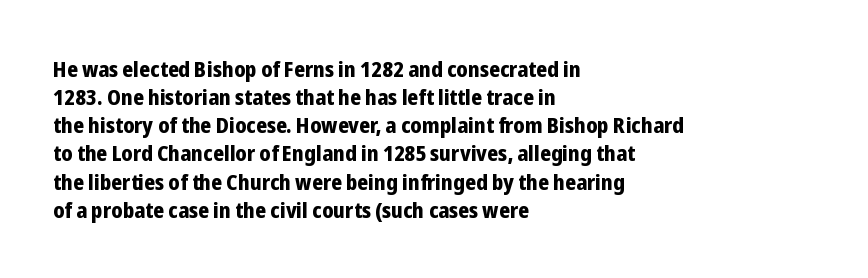
Q: Is the text bold? A: Yes.
Q: Is the text italic (slanted)? A: No, it is upright.
Q: Is the text underlined? A: No.
Q: How is the paragraph aligned? A: Left-aligned.
Q: Is the spacing between letters normal or unusually wide? A: Normal.
Q: Is the spacing between lines tight, normal or loose? A: Normal.
